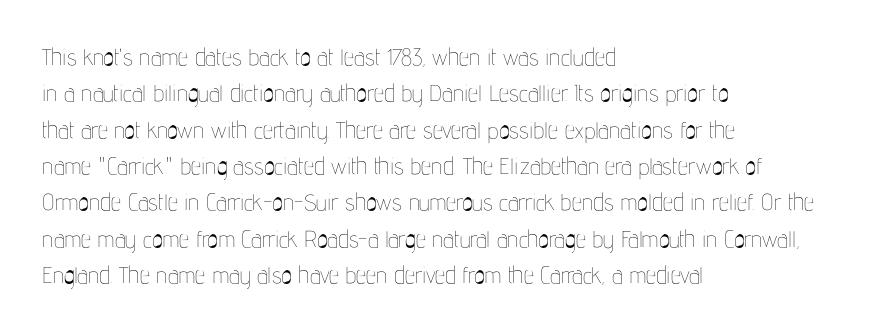
Q: Is the text bold? A: No.
Q: Is the text italic (slanted)? A: No, it is upright.
Q: Is the text underlined? A: No.
Q: How is the paragraph aligned? A: Left-aligned.
Q: Is the spacing between letters normal or unusually wide? A: Normal.
Q: Is the spacing between lines tight, normal or loose? A: Normal.
